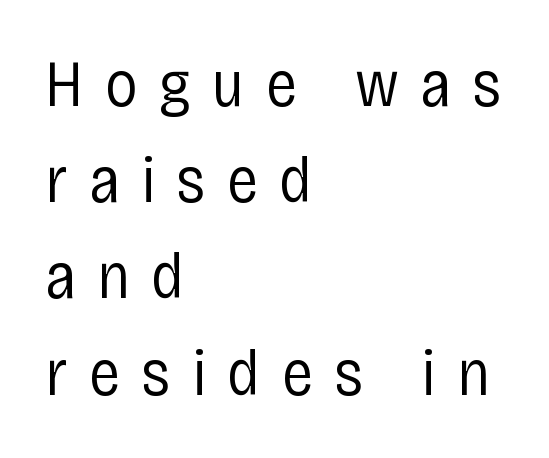
{"serif": "no", "italic": "no", "bold": "no", "weight": "regular", "width": "condensed", "stroke_contrast": "low", "x_height": "large", "monospaced": "no", "underline": "no", "align": "left", "line_spacing": "normal", "line_spacing_ratio": 1.48, "letter_spacing": "wide", "letter_spacing_em": 0.33, "glyph_px": 65}
